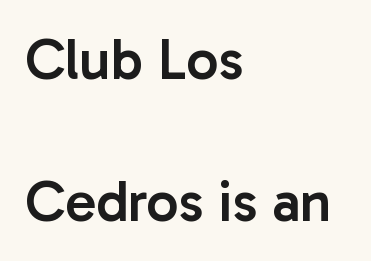
The vertical gap from one line to the next is large. Each row of text sits above clean, open space. Are there feet on the stems? There aren't — it's a sans. The type is set solid horizontally, with unmodified tracking.
